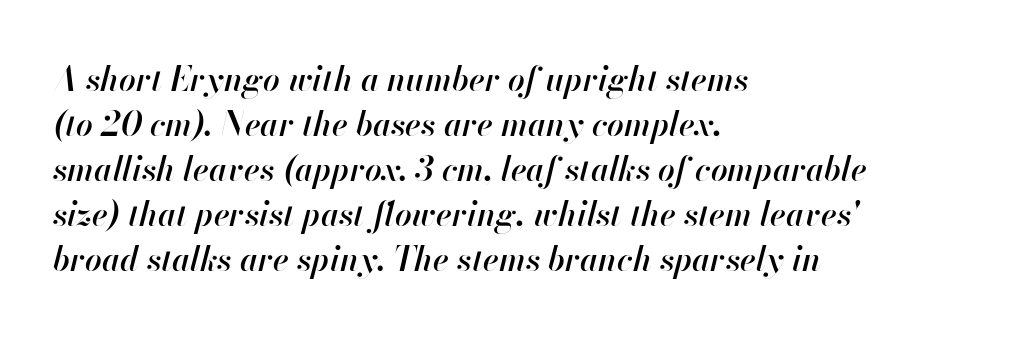
{"italic": "yes", "lean": "right", "slant_degrees": 13, "bold": "semi", "weight": "semibold", "width": "normal", "stroke_contrast": "high", "x_height": "small", "monospaced": "no", "underline": "no", "align": "left", "line_spacing": "normal", "line_spacing_ratio": 1.36, "letter_spacing": "normal", "letter_spacing_em": 0.0, "glyph_px": 33}
